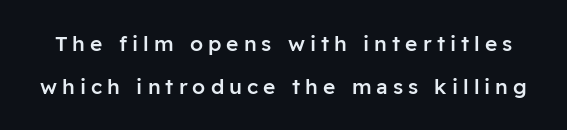
Q: Is the text bold? A: Semi-bold.
Q: Is the text italic (slanted)? A: No, it is upright.
Q: Is the text underlined? A: No.
Q: Is the spacing between letters normal or unusually wide? A: Unusually wide.
Q: Is the spacing between lines tight, normal or loose? A: Loose.
